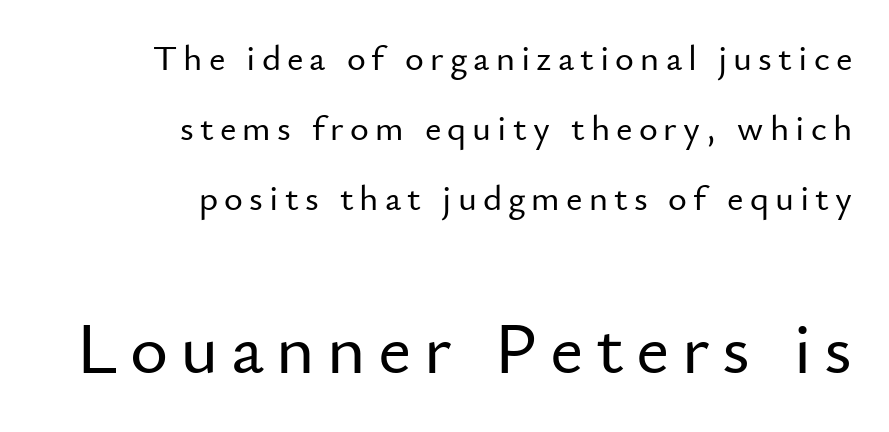
Q: Is the text italic (slanted)? A: No, it is upright.
Q: Is the typeface a serif or a sans-serif typeface? A: Sans-serif.
Q: Is the text underlined? A: No.
Q: How is the paragraph aligned? A: Right-aligned.
Q: Is the spacing between lines tight, normal or loose? A: Loose.
Q: Which block of text is set in a larger size, the first (top) or the second (bottom)? A: The second (bottom) one.
Q: Width (condensed, normal, or wide)? A: Normal.
Q: Stroke contrast? A: Low.
Q: x-height? A: Small.
Q: Monospaced? A: No.
